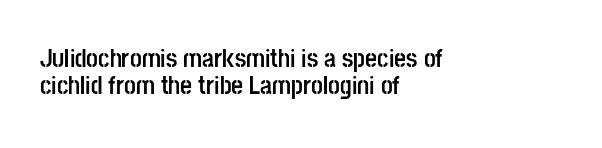
Q: Is the text bold? A: Yes.
Q: Is the text italic (slanted)? A: No, it is upright.
Q: Is the text underlined? A: No.
Q: How is the paragraph aligned? A: Left-aligned.
Q: Is the spacing between letters normal or unusually wide? A: Normal.
Q: Is the spacing between lines tight, normal or loose? A: Tight.
